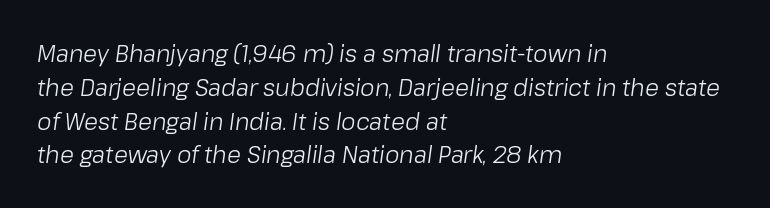
The image shows 23 px text type, italic (leaning right); set left-aligned, normal line spacing (1.47x), normal letter spacing, not underlined.
